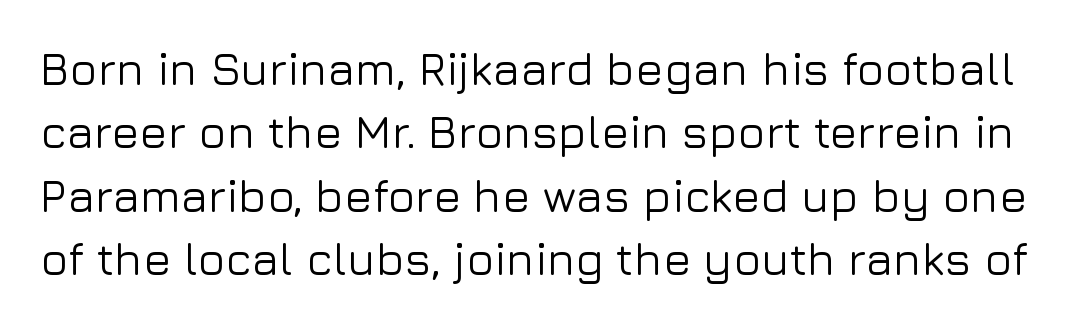
The image shows 46 px sans-serif type, upright; set normal line spacing (1.38x), normal letter spacing, not underlined; low stroke contrast and a medium x-height.
